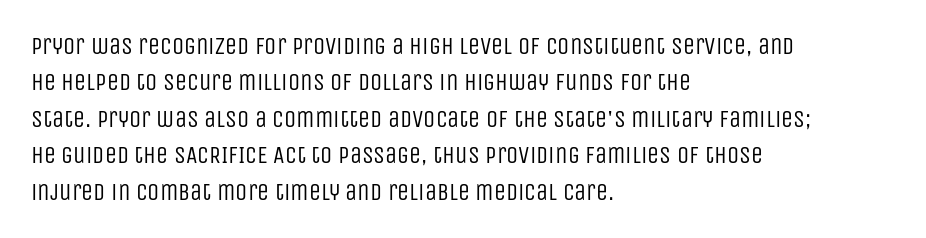
{"italic": "no", "bold": "no", "underline": "no", "align": "left", "line_spacing": "normal", "line_spacing_ratio": 1.52, "letter_spacing": "normal", "letter_spacing_em": 0.0, "glyph_px": 24}
